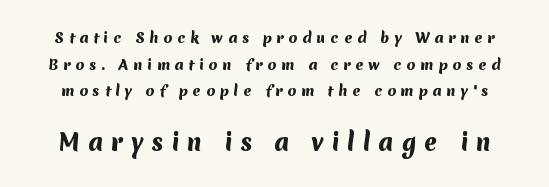
Q: Is the text bold? A: Yes.
Q: Is the text underlined? A: No.
Q: Is the spacing between letters normal or unusually wide? A: Unusually wide.
Q: Is the spacing between lines tight, normal or loose? A: Loose.
Q: Which block of text is set in a larger size, the first (top) or the second (bottom)? A: The second (bottom) one.
